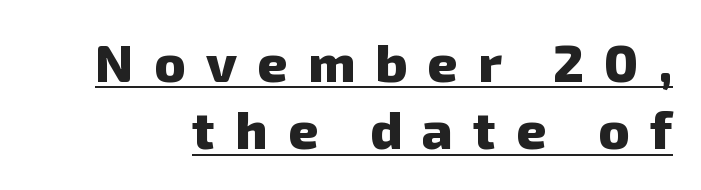
The image shows 53 px heavy sans-serif type; set normal line spacing (1.27x), unusually wide letter spacing (+0.38 em), underlined; low stroke contrast and a medium x-height.
